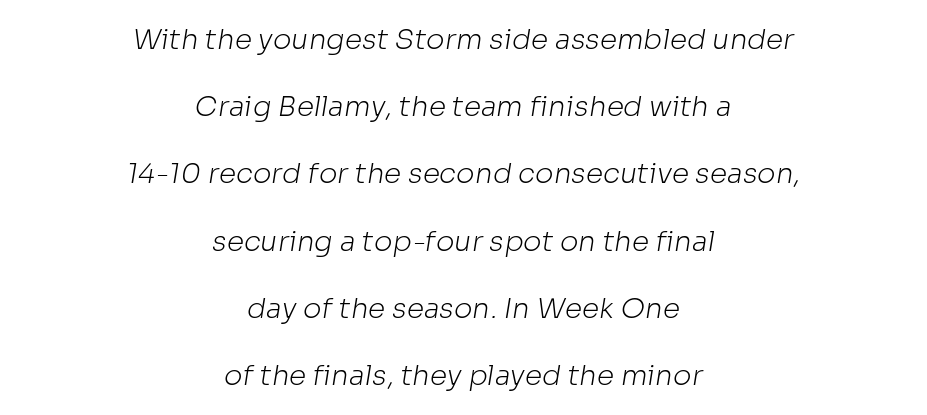
Q: Is the text bold? A: No.
Q: Is the typeface a serif or a sans-serif typeface? A: Sans-serif.
Q: Is the text underlined? A: No.
Q: How is the paragraph aligned? A: Centered.
Q: Is the spacing between letters normal or unusually wide? A: Normal.
Q: Is the spacing between lines tight, normal or loose? A: Loose.
Q: Width (condensed, normal, or wide)? A: Normal.
Q: Stroke contrast? A: Low.
Q: x-height? A: Medium.
Q: Monospaced? A: No.
